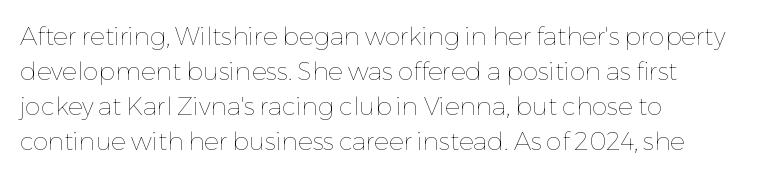
The image shows 25 px text type, upright; set left-aligned, normal line spacing (1.4x), normal letter spacing, not underlined.
